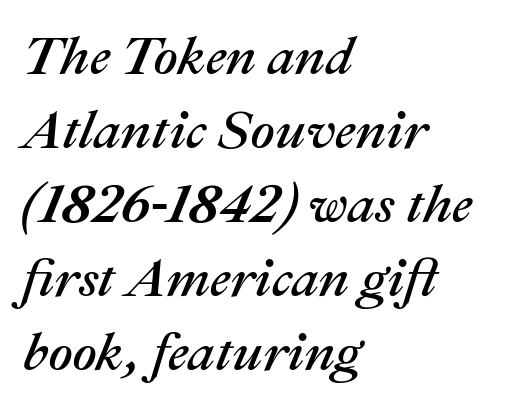
Q: Is the text italic (slanted)? A: Yes, it leans right by about 22 degrees.
Q: Is the text underlined? A: No.
Q: How is the paragraph aligned? A: Left-aligned.
Q: Is the spacing between letters normal or unusually wide? A: Normal.
Q: Is the spacing between lines tight, normal or loose? A: Normal.
Q: Width (condensed, normal, or wide)? A: Normal.
Q: Stroke contrast? A: Medium.
Q: x-height? A: Medium.
Q: Monospaced? A: No.
